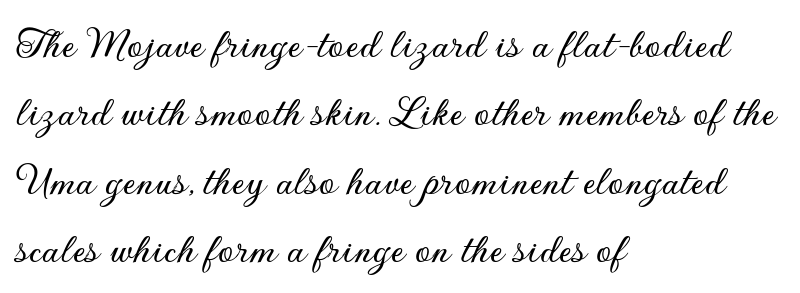
Q: Is the text italic (slanted)? A: Yes.
Q: Is the typeface a serif or a sans-serif typeface? A: Sans-serif.
Q: Is the text underlined? A: No.
Q: How is the paragraph aligned? A: Left-aligned.
Q: Is the spacing between letters normal or unusually wide? A: Normal.
Q: Is the spacing between lines tight, normal or loose? A: Normal.
Q: Width (condensed, normal, or wide)? A: Normal.
Q: Stroke contrast? A: Low.
Q: x-height? A: Small.
Q: Monospaced? A: No.
